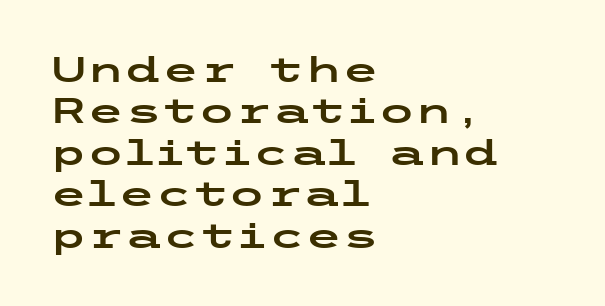
The image shows 34 px wide sans-serif type, upright; set left-aligned, line spacing 1.22x, normal letter spacing, not underlined; low stroke contrast and a medium x-height.
